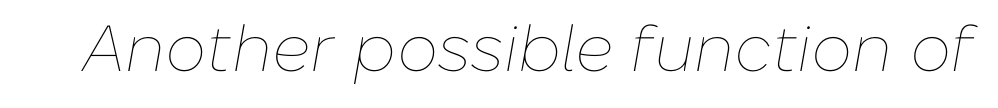
The image shows 65 px thin type, italic (leaning right); set normal letter spacing, not underlined; low stroke contrast and a medium x-height.
